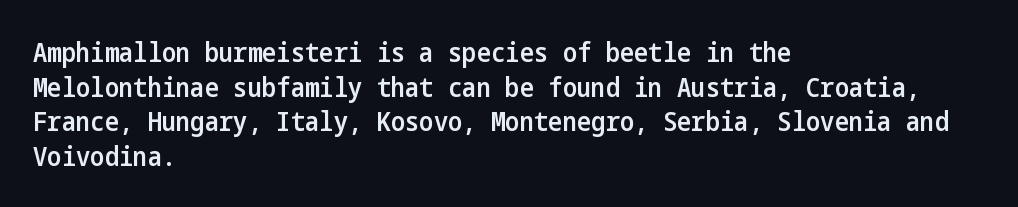
The image shows 27 px text type, upright; set left-aligned, normal line spacing (1.28x), normal letter spacing, not underlined.
